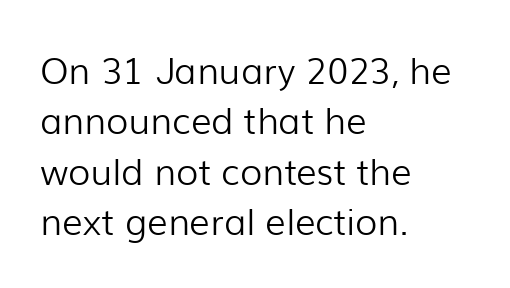
{"serif": "no", "italic": "no", "bold": "no", "weight": "light", "width": "normal", "stroke_contrast": "low", "x_height": "medium", "monospaced": "no", "underline": "no", "align": "left", "line_spacing": "normal", "line_spacing_ratio": 1.4, "letter_spacing": "normal", "letter_spacing_em": 0.0, "glyph_px": 36}
